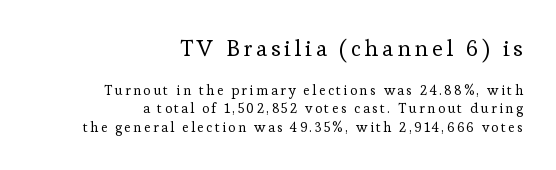
Q: Is the text bold? A: No.
Q: Is the text italic (slanted)? A: No, it is upright.
Q: Is the text underlined? A: No.
Q: How is the paragraph aligned? A: Right-aligned.
Q: Is the spacing between lines tight, normal or loose? A: Normal.
Q: Which block of text is set in a larger size, the first (top) or the second (bottom)? A: The first (top) one.
